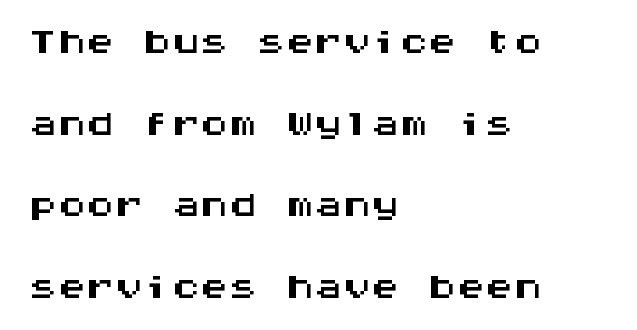
The image shows 57 px wide sans-serif type, upright, monospaced; set left-aligned, normal line spacing (1.43x), normal letter spacing, not underlined; medium stroke contrast and a large x-height.
